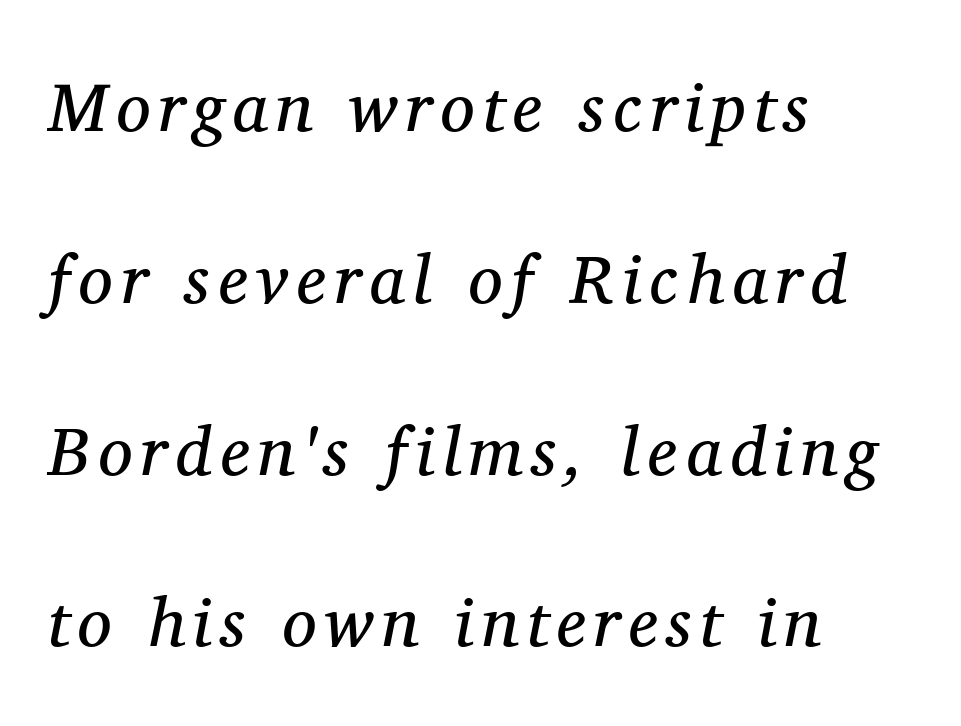
Q: Is the text bold? A: No.
Q: Is the text italic (slanted)? A: Yes, it leans right by about 11 degrees.
Q: Is the typeface a serif or a sans-serif typeface? A: Serif.
Q: Is the text underlined? A: No.
Q: How is the paragraph aligned? A: Left-aligned.
Q: Is the spacing between lines tight, normal or loose? A: Loose.
Q: Width (condensed, normal, or wide)? A: Normal.
Q: Stroke contrast? A: Medium.
Q: x-height? A: Medium.
Q: Monospaced? A: No.
